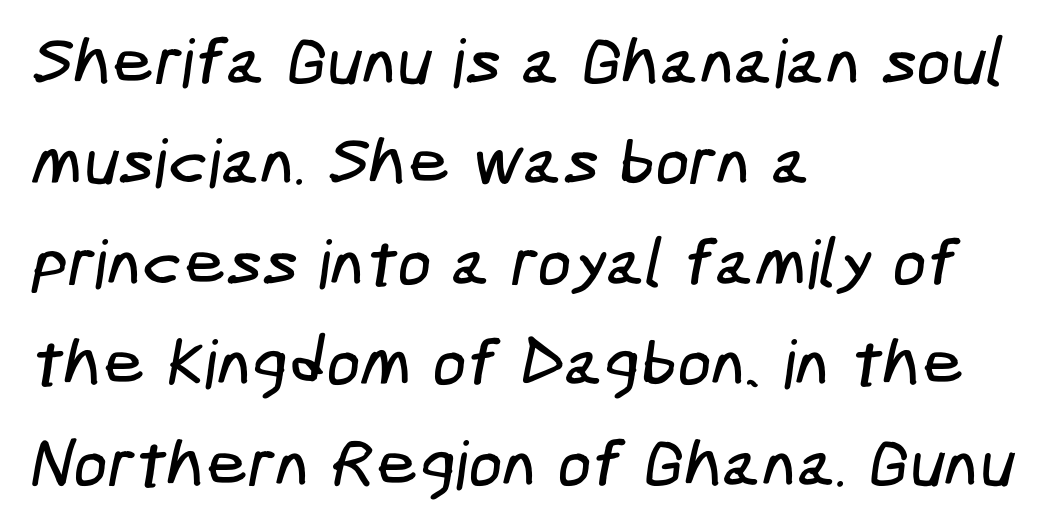
Tracking value appears to be zero — textbook default spacing. The gap between lines stays unmarked. Stroke terminals: plain, sans-serif. What's the leading like? Ordinary, nothing unusual. Compared with a centered layout, this one pins lines to the left instead.
